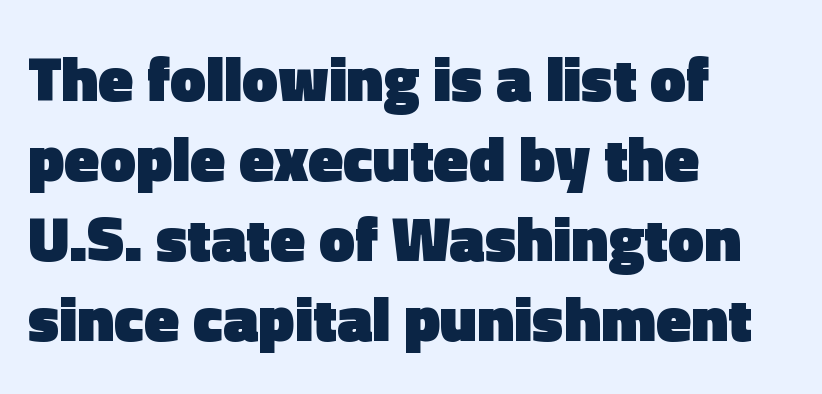
Q: Is the text bold? A: Yes.
Q: Is the text italic (slanted)? A: No, it is upright.
Q: Is the typeface a serif or a sans-serif typeface? A: Sans-serif.
Q: Is the text underlined? A: No.
Q: How is the paragraph aligned? A: Left-aligned.
Q: Is the spacing between letters normal or unusually wide? A: Normal.
Q: Is the spacing between lines tight, normal or loose? A: Normal.
Q: Width (condensed, normal, or wide)? A: Normal.
Q: x-height? A: Medium.
Q: Monospaced? A: No.
